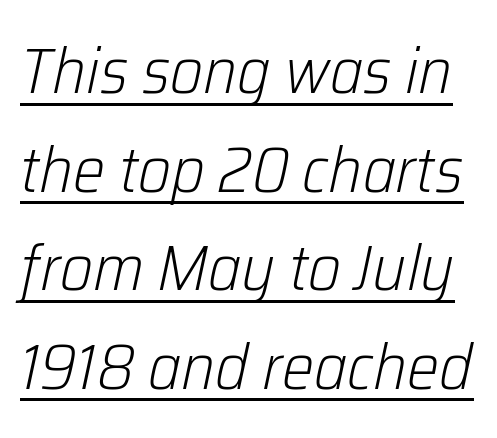
The image shows 64 px light type, italic (leaning right); set normal line spacing (1.54x), normal letter spacing, underlined; low stroke contrast and a medium x-height.
